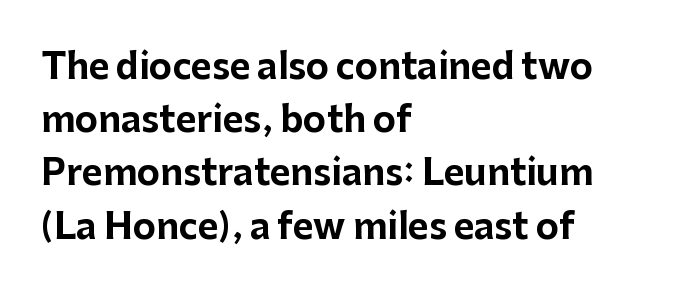
The image shows 35 px bold sans-serif type, upright; set left-aligned, normal line spacing (1.52x), normal letter spacing, not underlined; low stroke contrast and a medium x-height.
